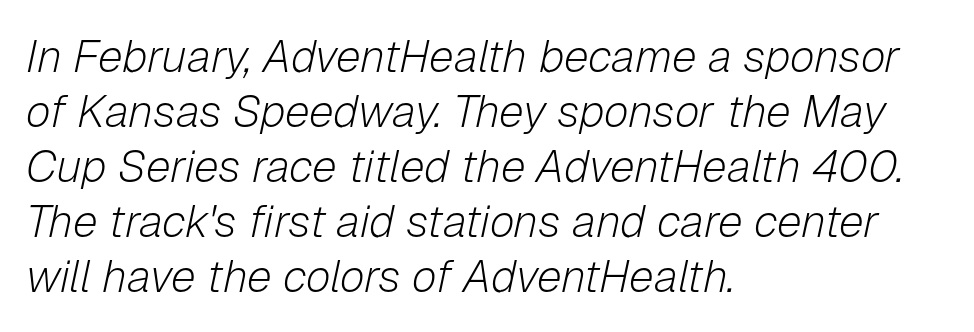
Q: Is the text bold? A: No.
Q: Is the text italic (slanted)? A: Yes, it leans right by about 12 degrees.
Q: Is the text underlined? A: No.
Q: How is the paragraph aligned? A: Left-aligned.
Q: Is the spacing between letters normal or unusually wide? A: Normal.
Q: Width (condensed, normal, or wide)? A: Normal.
Q: Stroke contrast? A: Low.
Q: x-height? A: Medium.
Q: Monospaced? A: No.
